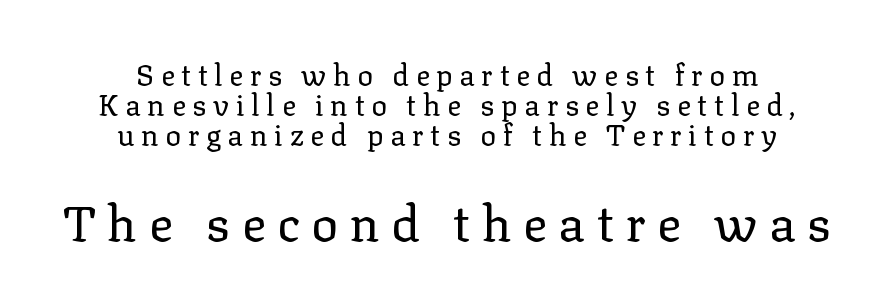
{"serif": "yes", "italic": "no", "bold": "no", "weight": "regular", "width": "normal", "stroke_contrast": "low", "x_height": "medium", "monospaced": "no", "underline": "no", "align": "center", "line_spacing": "tight", "line_spacing_ratio": 1.03, "letter_spacing": "wide", "letter_spacing_em": 0.23, "larger_block": "second", "size_ratio": 1.72, "glyph_px": 50}
